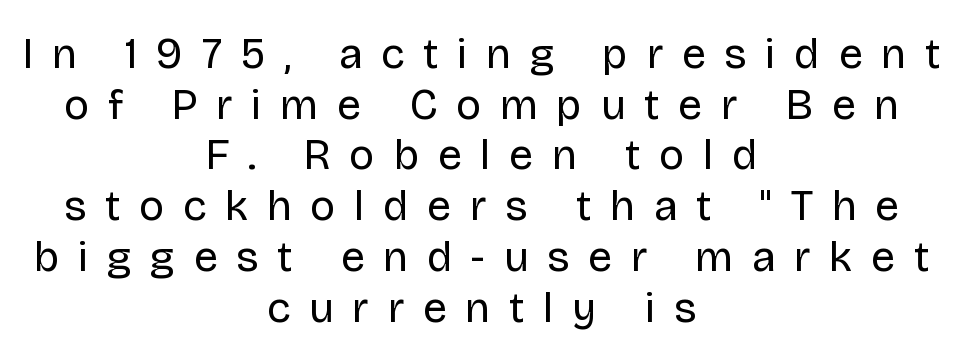
Q: Is the text bold? A: No.
Q: Is the text italic (slanted)? A: No, it is upright.
Q: Is the typeface a serif or a sans-serif typeface? A: Sans-serif.
Q: Is the text underlined? A: No.
Q: How is the paragraph aligned? A: Centered.
Q: Is the spacing between letters normal or unusually wide? A: Unusually wide.
Q: Width (condensed, normal, or wide)? A: Normal.
Q: Stroke contrast? A: Low.
Q: x-height? A: Large.
Q: Monospaced? A: No.
